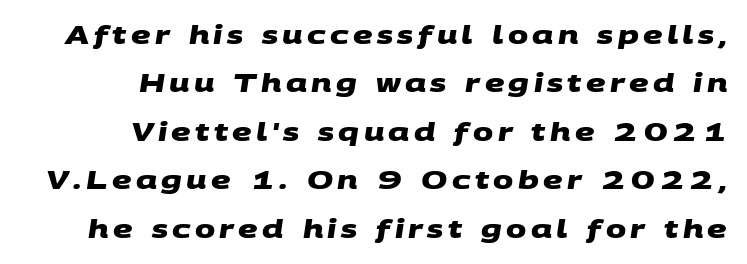
{"bold": "yes", "underline": "no", "align": "right", "line_spacing": "loose", "line_spacing_ratio": 2.02, "glyph_px": 24}
